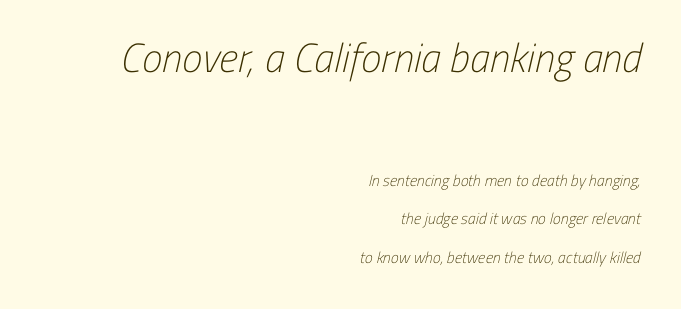
Serifs: no, the terminals of the letterforms are clean. A typesetter would call this proportional, since set widths differ per character. Between these two stacked blocks, the higher one wins on size. Words appear dense and cohesive because spacing is normal. Regarding leading, the lines here are spaced well apart.
